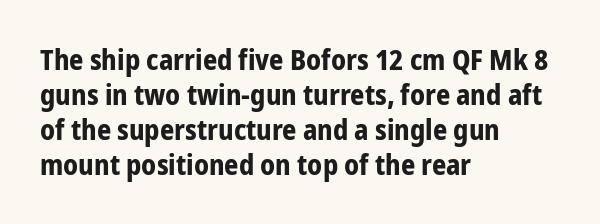
Q: Is the text bold? A: Yes.
Q: Is the text italic (slanted)? A: No, it is upright.
Q: Is the typeface a serif or a sans-serif typeface? A: Sans-serif.
Q: Is the text underlined? A: No.
Q: How is the paragraph aligned? A: Left-aligned.
Q: Is the spacing between letters normal or unusually wide? A: Normal.
Q: Is the spacing between lines tight, normal or loose? A: Normal.
Q: Width (condensed, normal, or wide)? A: Condensed.
Q: Stroke contrast? A: Low.
Q: x-height? A: Medium.
Q: Monospaced? A: No.
